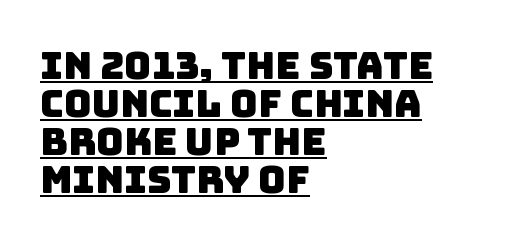
Compared with typical body copy, the letter spacing here is the same. Does the leading feel generous? Not at all — it's pinched. Line beginnings align vertically; line endings do not. Font category for this specimen: sans-serif. Varying glyph widths throughout — classic text-font behaviour. Is there an underline? Yes — a line sits under the letters.
